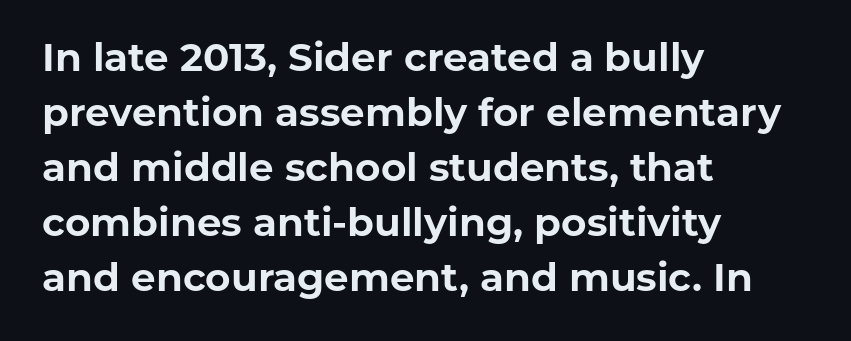
Style check: upright. Descenders hang freely into open space. One glance says typical: line gaps are just what's usual. This sample is left-justified, so line endings fall wherever the words run out. Does the type have serifs? No, each stem ends abruptly. Heavy-handed strokes throughout: this text is bold.
